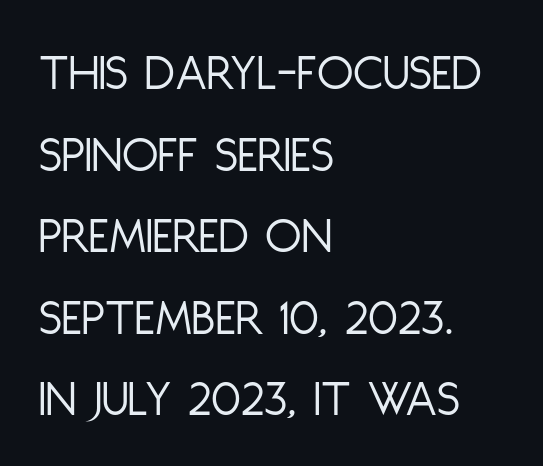
Q: Is the text bold? A: No.
Q: Is the text italic (slanted)? A: No, it is upright.
Q: Is the typeface a serif or a sans-serif typeface? A: Sans-serif.
Q: Is the text underlined? A: No.
Q: How is the paragraph aligned? A: Left-aligned.
Q: Is the spacing between letters normal or unusually wide? A: Normal.
Q: Is the spacing between lines tight, normal or loose? A: Normal.
Q: Width (condensed, normal, or wide)? A: Condensed.
Q: Stroke contrast? A: Low.
Q: x-height? A: Large.
Q: Monospaced? A: No.
